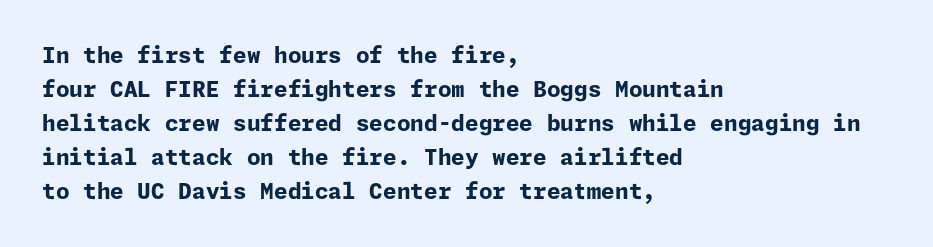
Underline: absent. Default kerning and tracking; the words read as compact shapes. Successive baselines arrive at the customary interval. You can tell it's not italic because the verticals are truly vertical. One-word summary of the alignment: left. These lines carry a lot of weight — the face is fully bold.
